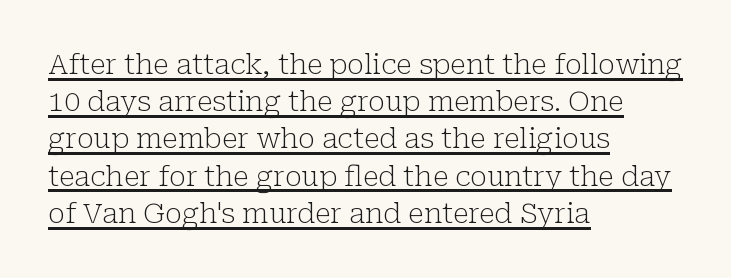
Q: Is the text bold? A: No.
Q: Is the text italic (slanted)? A: No, it is upright.
Q: Is the typeface a serif or a sans-serif typeface? A: Serif.
Q: Is the text underlined? A: Yes.
Q: How is the paragraph aligned? A: Left-aligned.
Q: Is the spacing between letters normal or unusually wide? A: Normal.
Q: Is the spacing between lines tight, normal or loose? A: Normal.
Q: Width (condensed, normal, or wide)? A: Normal.
Q: Stroke contrast? A: Low.
Q: x-height? A: Medium.
Q: Monospaced? A: No.
